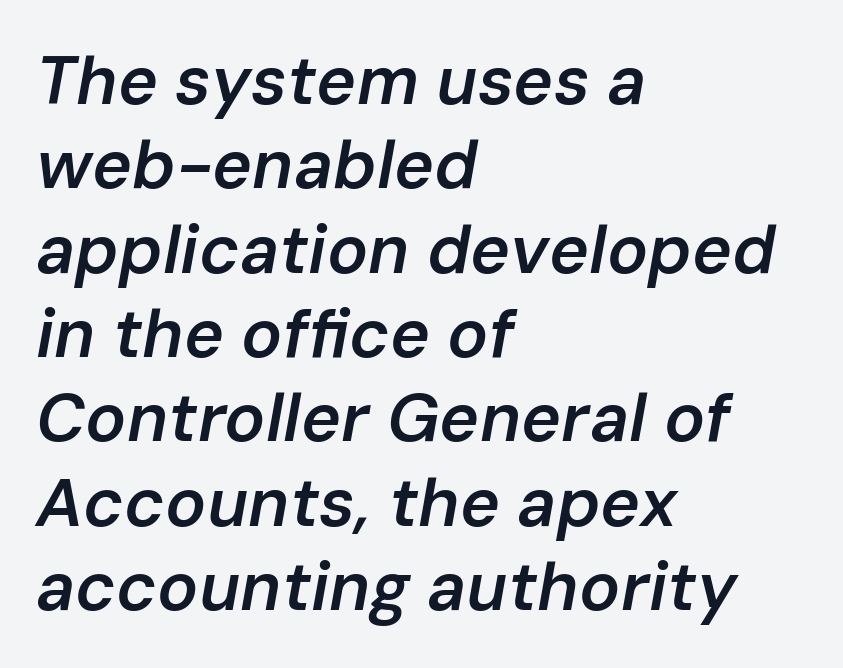
You could call the tracking neutral — neither tight nor loose. Rendered with sloped, italic letterforms. Underline: absent. The lines in this sample share a left origin and differ only in where they stop. Look at the stroke-to-counter ratio: somewhat heavy, a semibold.
